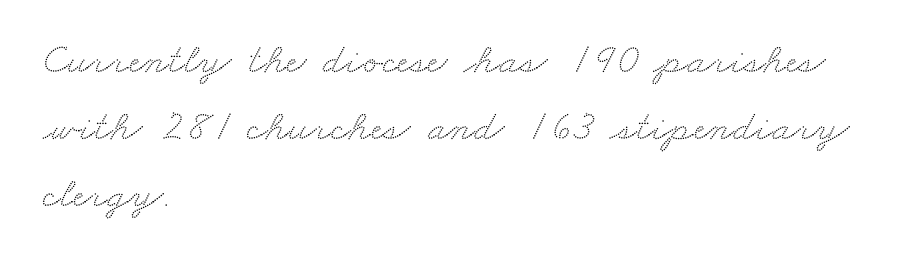
To sum up the face: it has serifs. Beneath every word, the page is bare. Where is the straight margin? On the left. This sample keeps an unexceptional amount of space between lines. Nobody touched the tracking dial on this one. The passage shown is typed in a proportional face where columns would drift.
